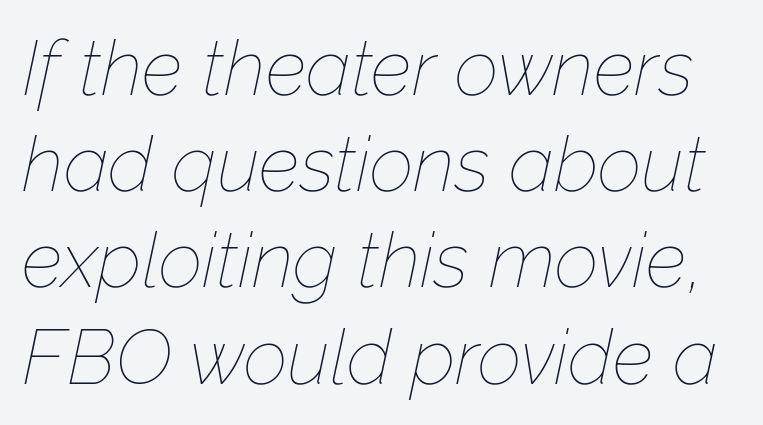
The image shows 77 px thin type, italic (leaning right); set normal line spacing (1.25x), normal letter spacing, not underlined; low stroke contrast and a medium x-height.
